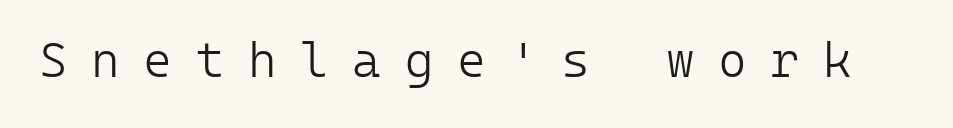
The strip under each line holds only bare page. Examine the stroke ends and you'll find no serifs. This is roman type, the default non-slanted kind. Is the stroke heavy? The answer is a plain regular-or-lighter.
